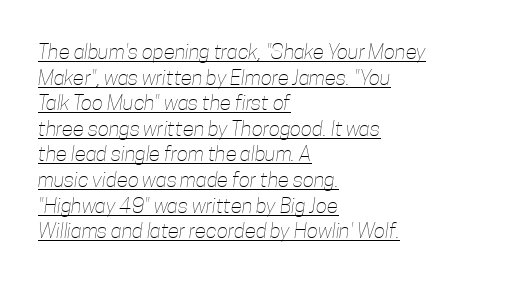
The image shows 21 px text type; set left-aligned, line spacing 1.22x, normal letter spacing, underlined.
